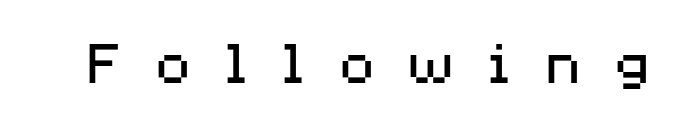
The image shows 65 px regular-weight, wide sans-serif type, upright; set unusually wide letter spacing (+0.45 em), not underlined; medium stroke contrast and a medium x-height.
